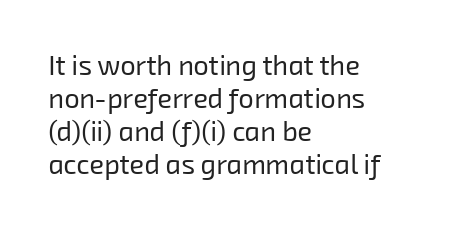
The ragged edge is on the right, which tells us the setting is flush left. The specimen omits any rule beneath the text block's lines. The passage shown has conventional tracking throughout. Think standard paragraph weight, or any step lighter than that.
